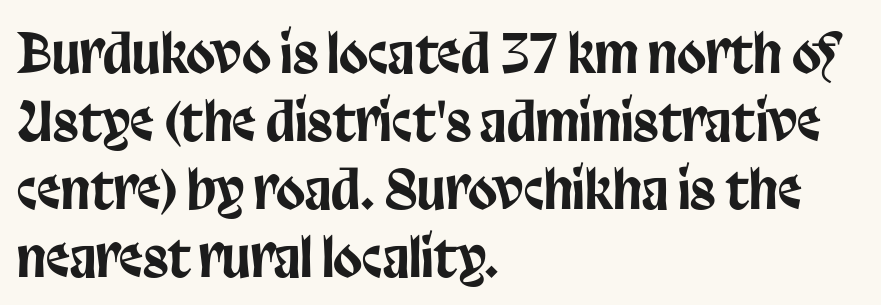
The specimen omits any rule beneath the text block's lines. Layout note: lines flush left. Nothing unusual about the tracking: characters are spaced as the font intends. Do the letters lean? They stand straight. Note the varied advance widths — an 'i' is clearly narrower than an 'm'. The rows are spaced the way most documents space them.
